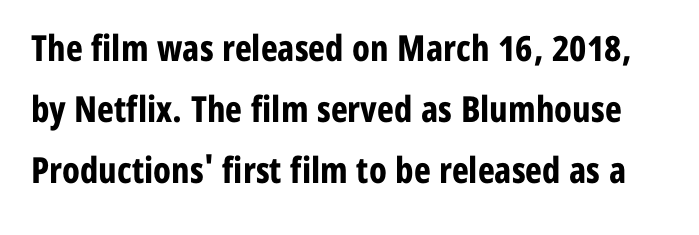
Q: Is the text bold? A: Yes.
Q: Is the text italic (slanted)? A: No, it is upright.
Q: Is the typeface a serif or a sans-serif typeface? A: Sans-serif.
Q: Is the text underlined? A: No.
Q: Is the spacing between letters normal or unusually wide? A: Normal.
Q: Is the spacing between lines tight, normal or loose? A: Normal.
Q: Width (condensed, normal, or wide)? A: Condensed.
Q: Stroke contrast? A: Low.
Q: x-height? A: Medium.
Q: Monospaced? A: No.
